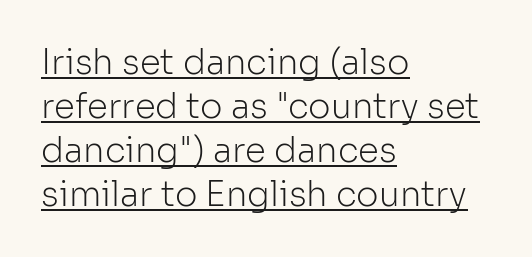
{"serif": "no", "italic": "no", "bold": "no", "weight": "light", "width": "normal", "stroke_contrast": "low", "x_height": "medium", "monospaced": "no", "underline": "yes", "align": "left", "line_spacing": "normal", "line_spacing_ratio": 1.29, "letter_spacing": "normal", "letter_spacing_em": 0.0, "glyph_px": 34}
